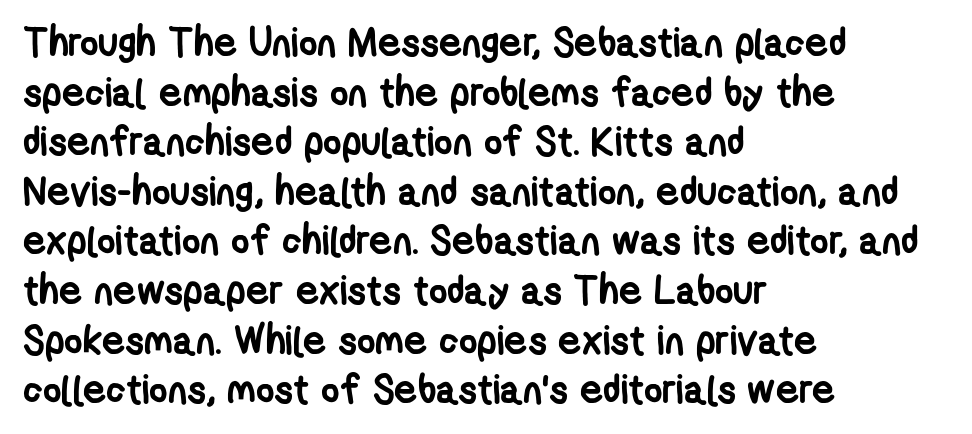
{"serif": "no", "bold": "yes", "weight": "semibold", "width": "condensed", "stroke_contrast": "low", "x_height": "medium", "monospaced": "no", "underline": "no", "align": "left", "line_spacing_ratio": 1.24, "letter_spacing": "normal", "letter_spacing_em": 0.0, "glyph_px": 40}
